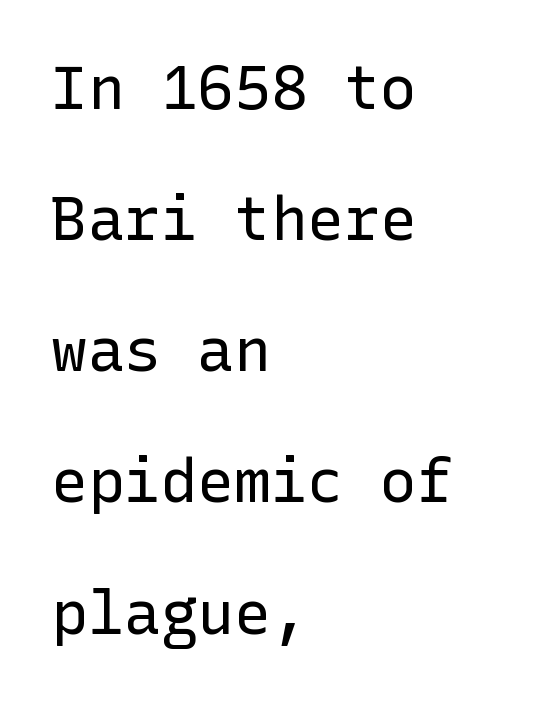
The letters stand upright; this is a roman face. Stem width sits at or under what a default text font uses. How are the letters spaced? Ordinarily, with no added tracking. The rag falls on the right side of this text block.
